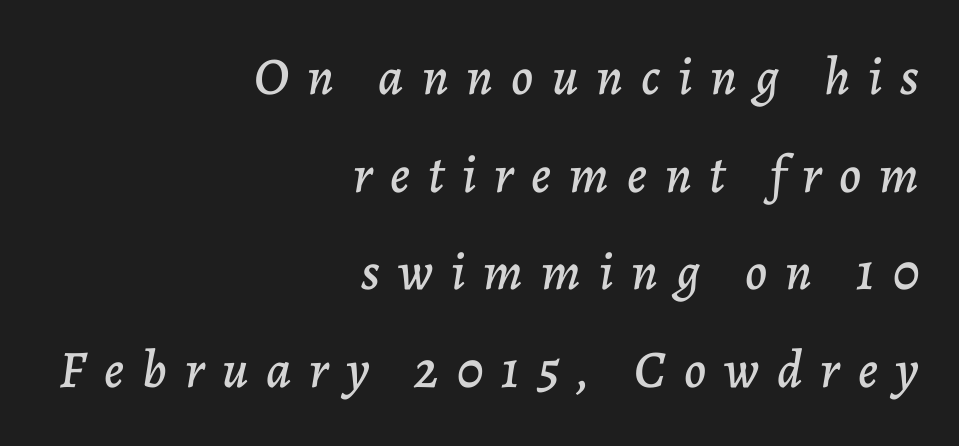
Q: Is the text italic (slanted)? A: Yes, it leans right by about 7 degrees.
Q: Is the text underlined? A: No.
Q: How is the paragraph aligned? A: Right-aligned.
Q: Is the spacing between letters normal or unusually wide? A: Unusually wide.
Q: Width (condensed, normal, or wide)? A: Normal.
Q: Stroke contrast? A: Low.
Q: x-height? A: Medium.
Q: Monospaced? A: No.
